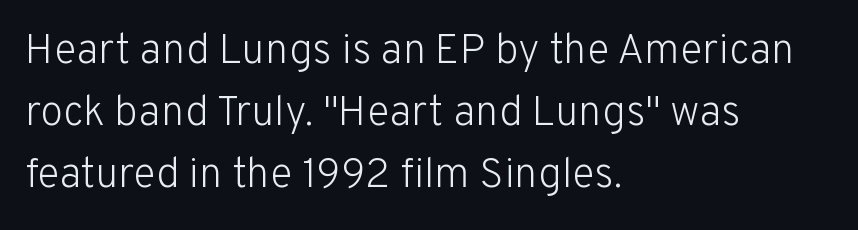
{"serif": "no", "italic": "no", "bold": "no", "weight": "light", "width": "normal", "stroke_contrast": "low", "x_height": "medium", "monospaced": "no", "underline": "no", "align": "left", "line_spacing": "normal", "line_spacing_ratio": 1.48, "letter_spacing": "normal", "letter_spacing_em": 0.0, "glyph_px": 42}
